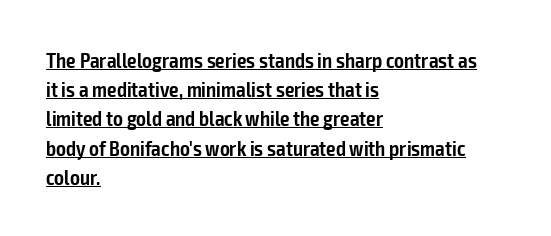
Characters remain perfectly vertical along every line. Does a line run under the words? Yes, clearly. Semibold letterforms, between regular and bold. How are the letters spaced? Ordinarily, with no added tracking.
